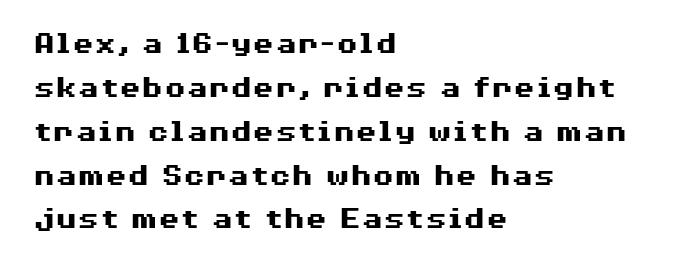
{"serif": "no", "italic": "no", "bold": "yes", "weight": "heavy", "width": "wide", "stroke_contrast": "medium", "x_height": "medium", "monospaced": "no", "underline": "no", "align": "left", "line_spacing": "normal", "line_spacing_ratio": 1.37, "letter_spacing": "normal", "letter_spacing_em": 0.0, "glyph_px": 32}
